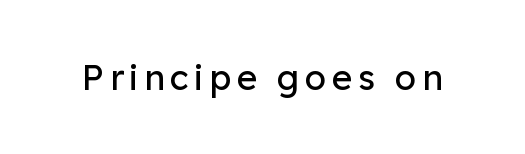
The image shows 35 px regular-weight sans-serif type, upright; set not underlined; low stroke contrast and a medium x-height.
